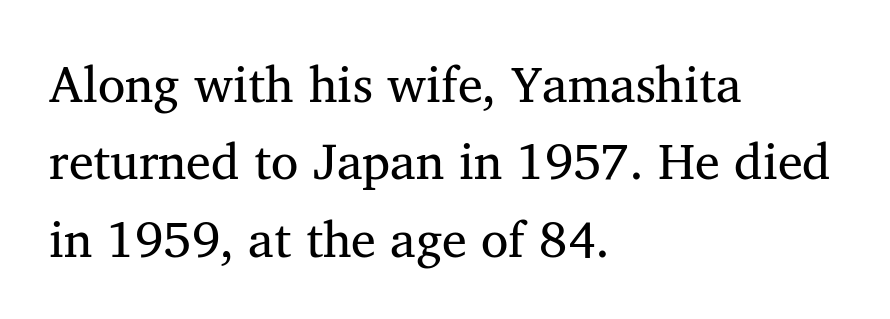
{"serif": "yes", "italic": "no", "bold": "no", "weight": "regular", "width": "normal", "stroke_contrast": "medium", "x_height": "medium", "monospaced": "no", "underline": "no", "align": "left", "line_spacing": "normal", "line_spacing_ratio": 1.55, "letter_spacing": "normal", "letter_spacing_em": 0.0, "glyph_px": 50}
